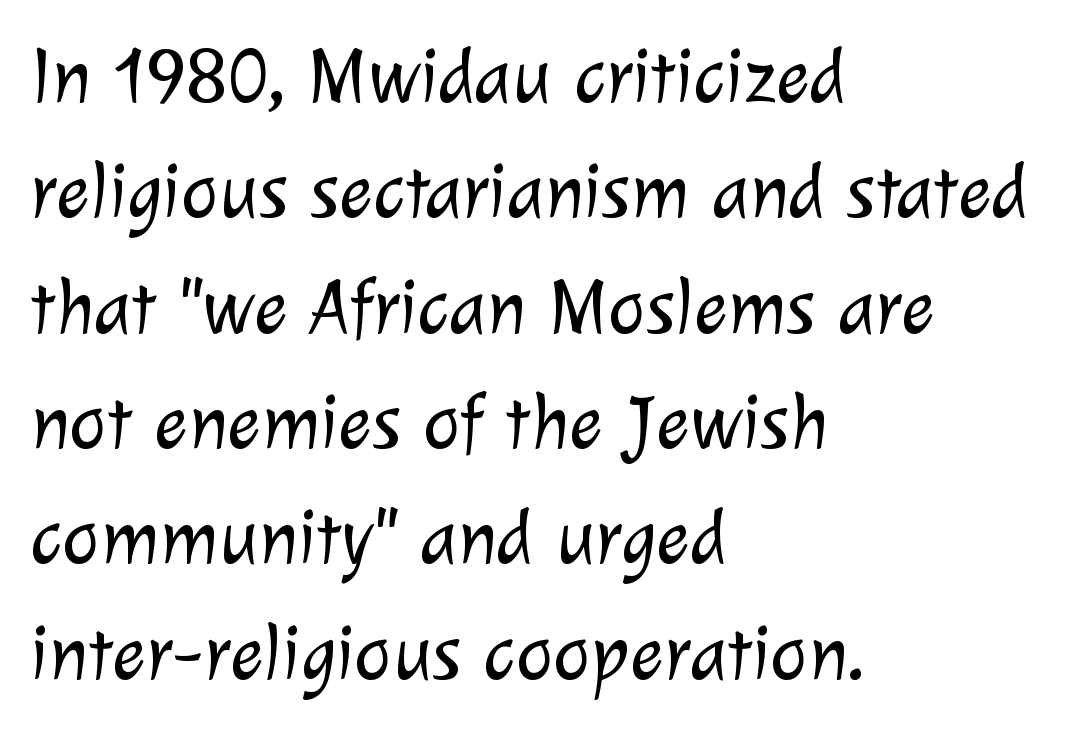
{"serif": "no", "bold": "no", "weight": "light", "width": "normal", "stroke_contrast": "low", "x_height": "medium", "monospaced": "no", "underline": "no", "align": "left", "line_spacing": "normal", "line_spacing_ratio": 1.46, "letter_spacing": "normal", "letter_spacing_em": 0.0, "glyph_px": 79}
